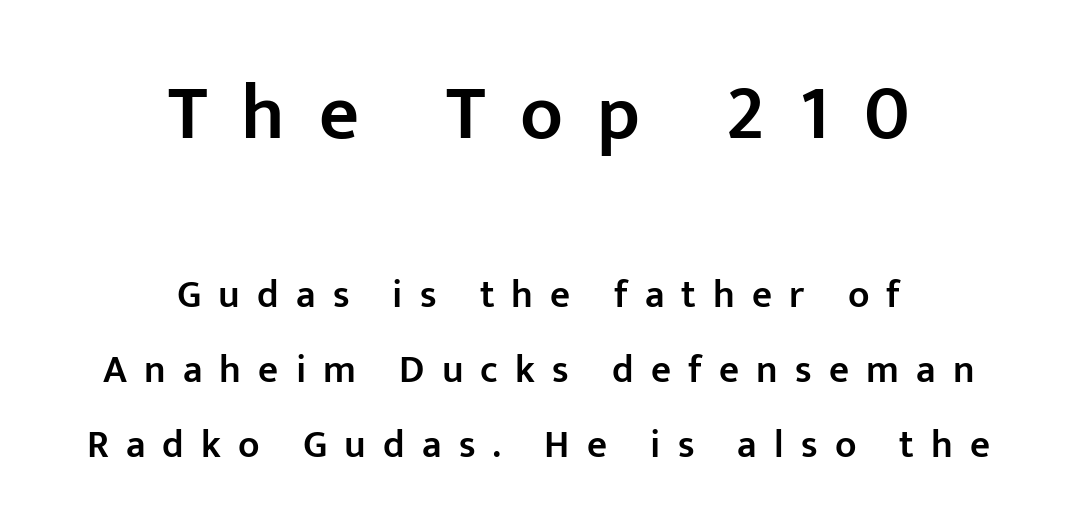
{"serif": "no", "italic": "no", "bold": "semi", "weight": "semibold", "width": "normal", "stroke_contrast": "low", "x_height": "medium", "monospaced": "no", "underline": "no", "align": "center", "line_spacing": "loose", "line_spacing_ratio": 1.93, "letter_spacing": "wide", "letter_spacing_em": 0.44, "larger_block": "first", "size_ratio": 2.0, "glyph_px": 78}
